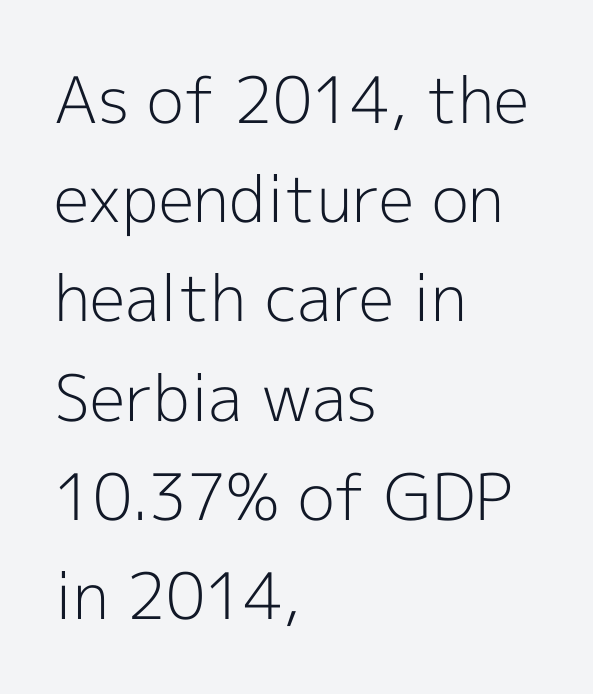
The image shows 64 px light sans-serif type, upright; set left-aligned, normal line spacing (1.55x), normal letter spacing, not underlined; a medium x-height.
